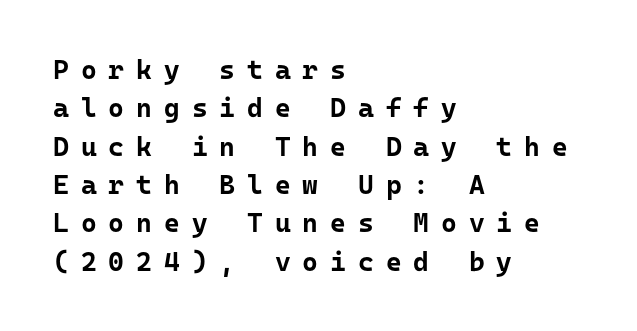
{"italic": "no", "bold": "yes", "underline": "no", "align": "left", "line_spacing": "normal", "line_spacing_ratio": 1.42, "letter_spacing": "wide", "letter_spacing_em": 0.44, "glyph_px": 27}
